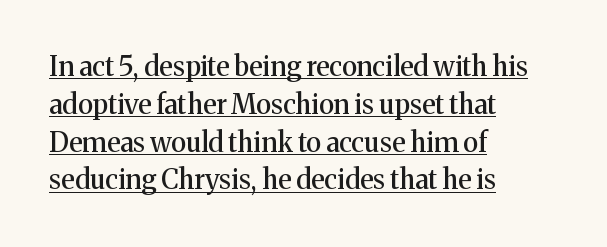
The image shows 27 px text type, upright; set left-aligned, normal line spacing (1.4x), normal letter spacing, underlined.
